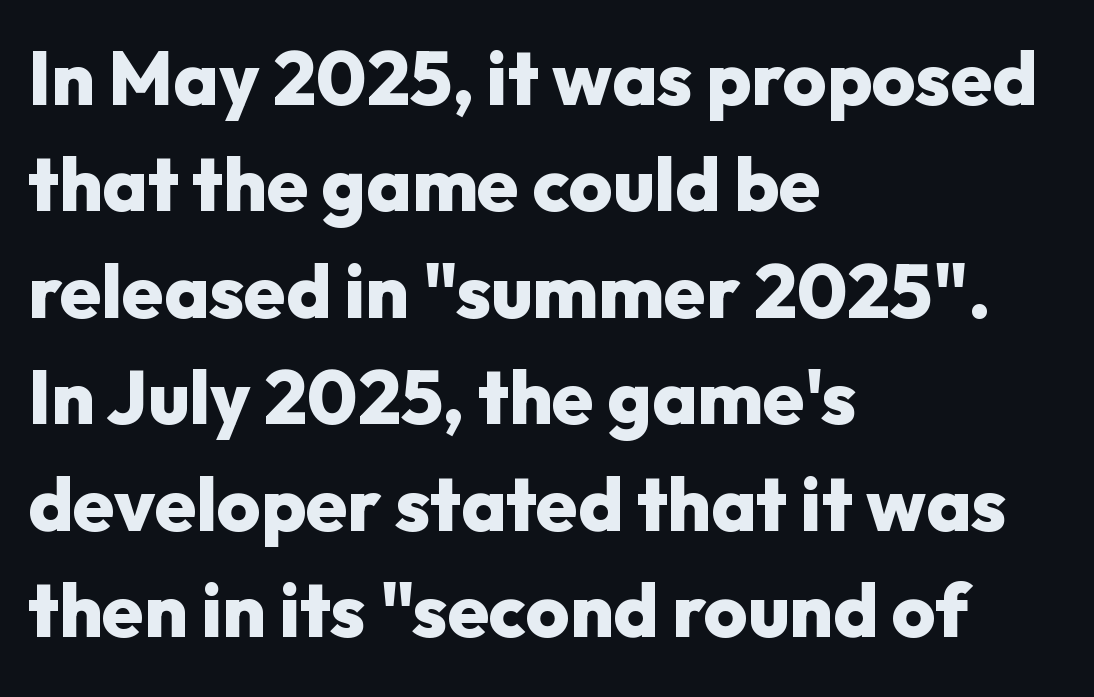
The image shows 75 px heavy sans-serif type, upright; set left-aligned, normal line spacing (1.42x), normal letter spacing, not underlined; low stroke contrast and a medium x-height.
